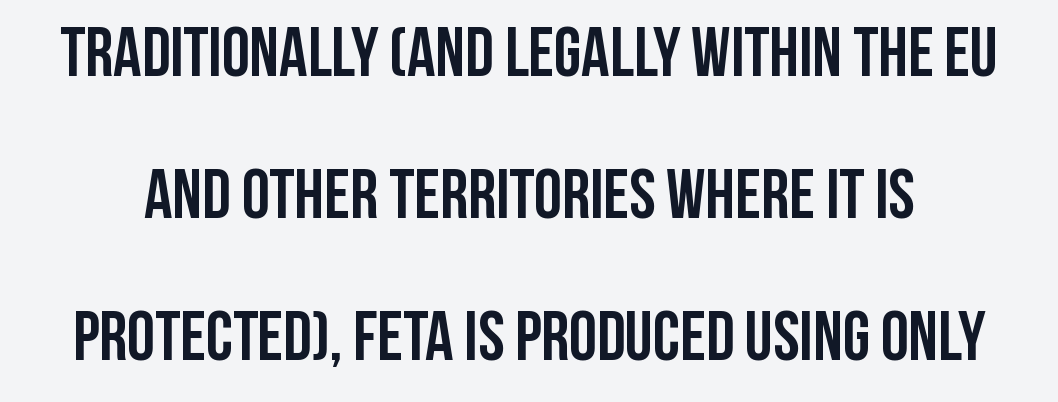
Q: Is the text bold? A: Yes.
Q: Is the text italic (slanted)? A: No, it is upright.
Q: Is the typeface a serif or a sans-serif typeface? A: Sans-serif.
Q: Is the text underlined? A: No.
Q: Is the spacing between letters normal or unusually wide? A: Normal.
Q: Is the spacing between lines tight, normal or loose? A: Loose.
Q: Width (condensed, normal, or wide)? A: Condensed.
Q: Stroke contrast? A: Low.
Q: x-height? A: Large.
Q: Monospaced? A: No.
